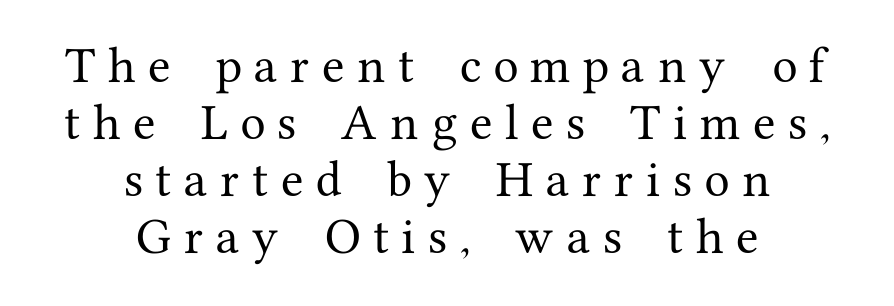
Q: Is the text italic (slanted)? A: No, it is upright.
Q: Is the typeface a serif or a sans-serif typeface? A: Serif.
Q: Is the text underlined? A: No.
Q: How is the paragraph aligned? A: Centered.
Q: Is the spacing between letters normal or unusually wide? A: Unusually wide.
Q: Is the spacing between lines tight, normal or loose? A: Normal.
Q: Width (condensed, normal, or wide)? A: Normal.
Q: Stroke contrast? A: Medium.
Q: x-height? A: Medium.
Q: Monospaced? A: No.
